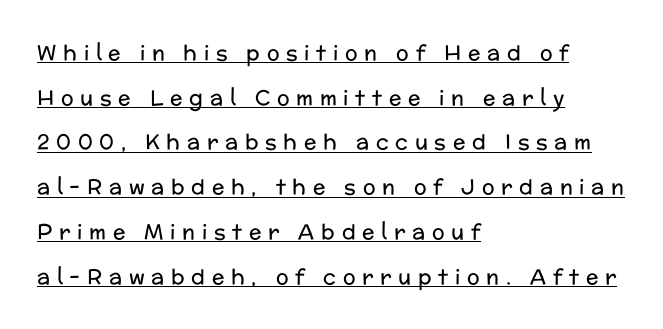
{"italic": "no", "bold": "no", "underline": "yes", "align": "left", "line_spacing": "loose", "line_spacing_ratio": 2.13, "letter_spacing": "wide", "letter_spacing_em": 0.32, "glyph_px": 21}
